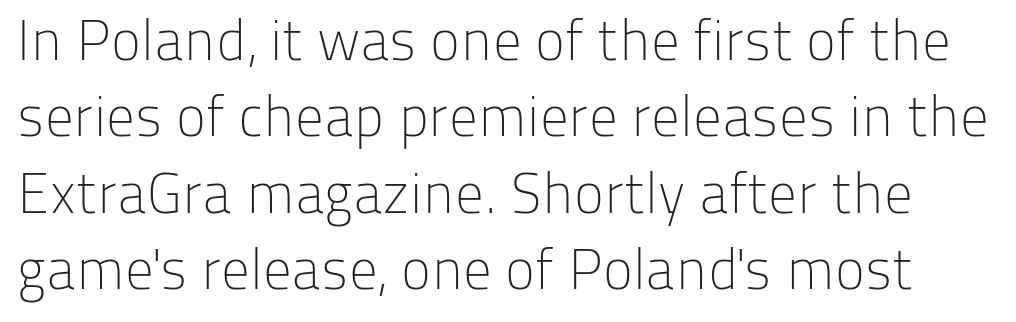
The image shows 57 px light sans-serif type, upright; set normal line spacing (1.34x), normal letter spacing, not underlined; low stroke contrast and a medium x-height.
